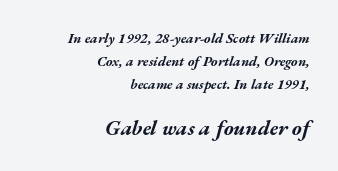
Q: Is the text bold? A: Yes.
Q: Is the text italic (slanted)? A: Yes, it leans right by about 17 degrees.
Q: Is the text underlined? A: No.
Q: How is the paragraph aligned? A: Right-aligned.
Q: Is the spacing between letters normal or unusually wide? A: Normal.
Q: Is the spacing between lines tight, normal or loose? A: Normal.
Q: Which block of text is set in a larger size, the first (top) or the second (bottom)? A: The second (bottom) one.
